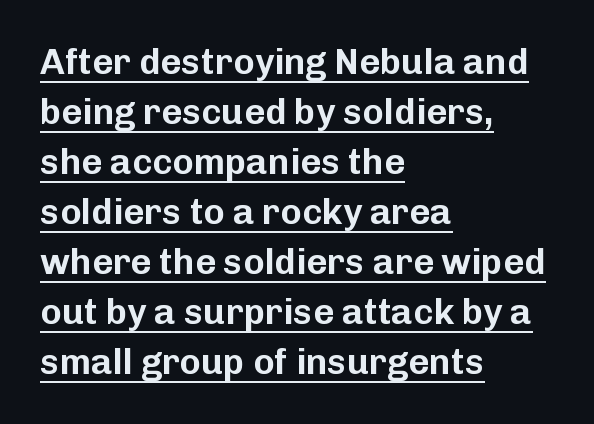
What's the leading like? Ordinary, nothing unusual. The rendering uses natural spacing where letterforms have individual widths. Observe the ordinary spacing: letters are neighbours, not strangers. Horizontally, the lines are justified to the leading edge only.
